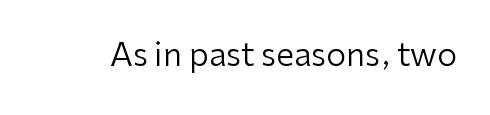
The rendering keeps characters at their native spacing. Each letter's strokes conclude bluntly, with no projecting serifs. Heaviness? Minimal to ordinary, like unemphasized prose. Clear beneath every line of the passage. Character widths vary here, with narrow letters taking less room than wide ones.
